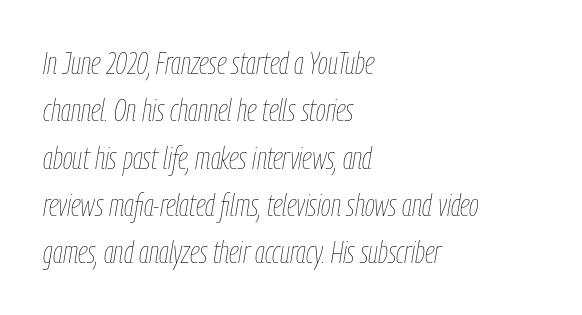
{"italic": "yes", "lean": "right", "slant_degrees": 9, "bold": "no", "weight": "thin", "width": "condensed", "stroke_contrast": "low", "x_height": "medium", "monospaced": "no", "underline": "no", "align": "left", "line_spacing": "normal", "line_spacing_ratio": 1.48, "letter_spacing": "normal", "letter_spacing_em": 0.0, "glyph_px": 32}
